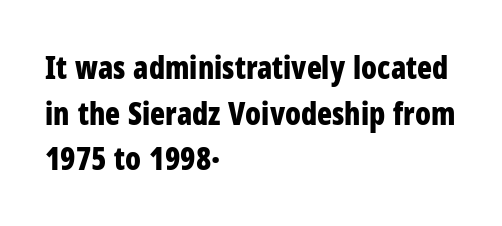
{"serif": "no", "italic": "no", "bold": "yes", "weight": "bold", "width": "condensed", "stroke_contrast": "low", "x_height": "medium", "monospaced": "no", "underline": "no", "align": "left", "line_spacing": "normal", "line_spacing_ratio": 1.47, "letter_spacing": "normal", "letter_spacing_em": 0.0, "glyph_px": 31}
